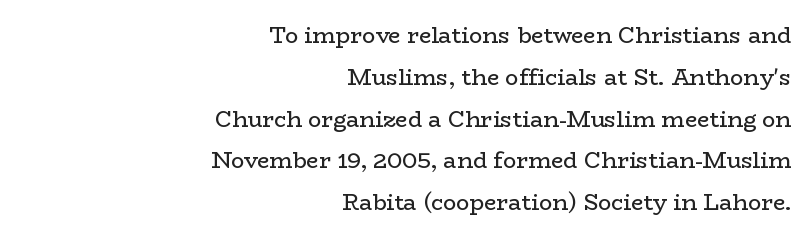
Q: Is the text bold? A: No.
Q: Is the text italic (slanted)? A: No, it is upright.
Q: Is the text underlined? A: No.
Q: How is the paragraph aligned? A: Right-aligned.
Q: Is the spacing between letters normal or unusually wide? A: Normal.
Q: Is the spacing between lines tight, normal or loose? A: Loose.
